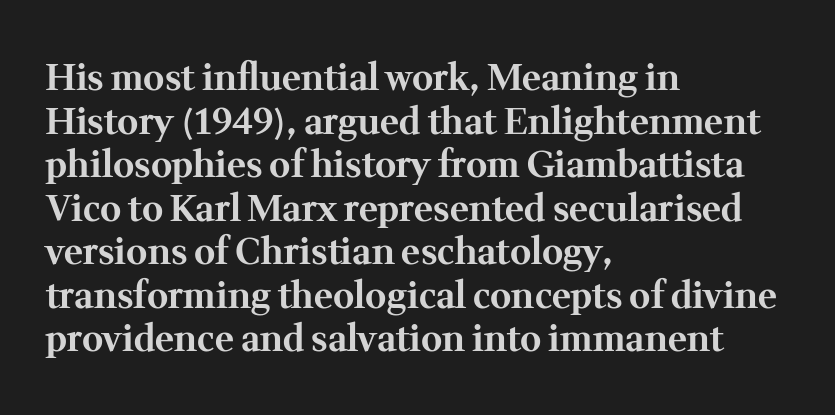
The image shows 36 px bold serif type, upright; set left-aligned, line spacing 1.21x, normal letter spacing, not underlined; medium stroke contrast and a medium x-height.
